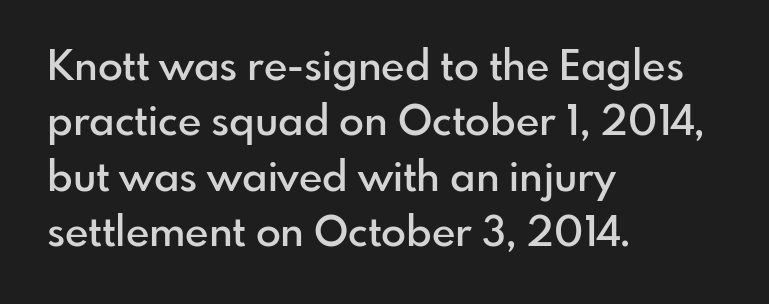
The letters carry no serifs — their stems end cleanly without finishing strokes. How are the letters spaced? Ordinarily, with no added tracking. The vertical gap from one line to the next is medium. These lines are rendered in a variable-pitch font. Nobody drew a line under any word here. Teacher's note: observe the even left margin — that is flush-left alignment.
